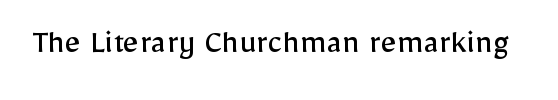
Default kerning and tracking; the words read as compact shapes. The typeface has the unassuming heft of standard copy or less. If you drew a line through each stem, it would be perfectly vertical. The rendering uses natural spacing where letterforms have individual widths.
